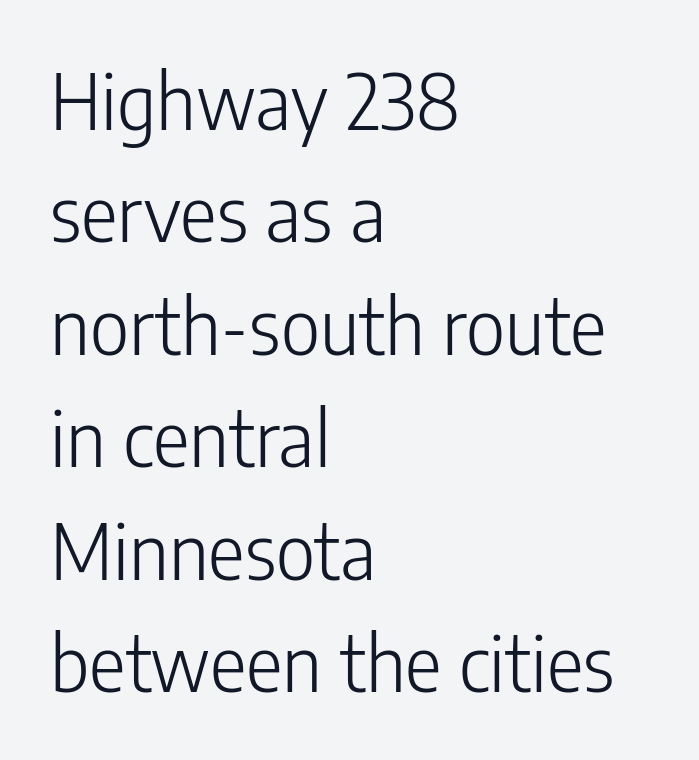
{"serif": "no", "italic": "no", "bold": "no", "weight": "light", "width": "condensed", "stroke_contrast": "low", "x_height": "medium", "monospaced": "no", "underline": "no", "align": "left", "line_spacing": "normal", "line_spacing_ratio": 1.46, "letter_spacing": "normal", "letter_spacing_em": 0.0, "glyph_px": 77}
